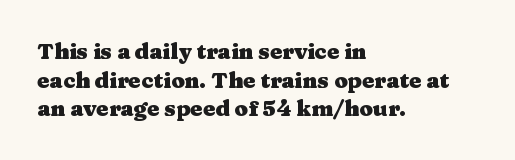
Teacher's note: observe the even left margin — that is flush-left alignment. You can tell it's not italic because the verticals are truly vertical. Words float on clear page, feet unadorned. The letterforms sit shoulder to shoulder at normal distance.
